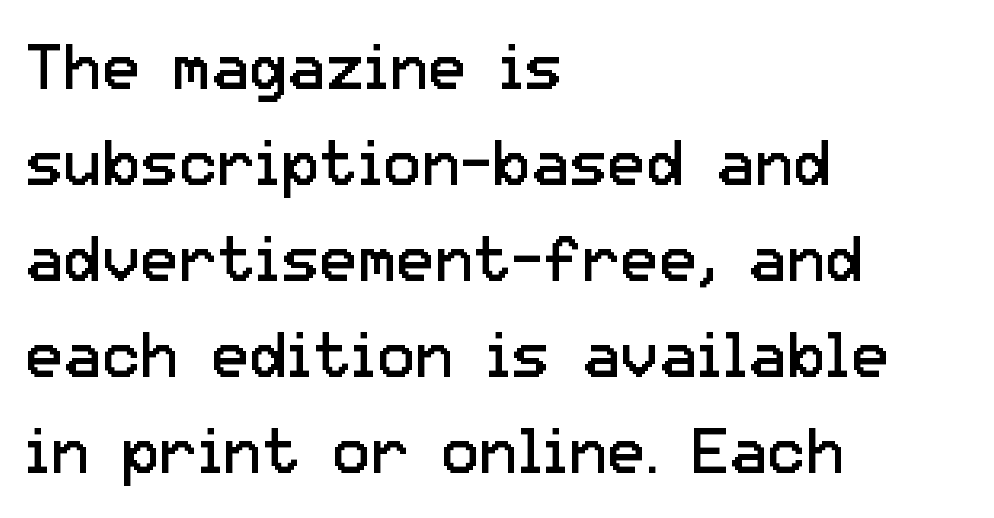
The typesetter chose a ragged-right arrangement here. Spacing verdict: proportional, widths tailored to each character. Font category for this specimen: sans-serif. Whoever set this chose a conventional vertical rhythm. Nothing unusual about the tracking: characters are spaced as the font intends.
